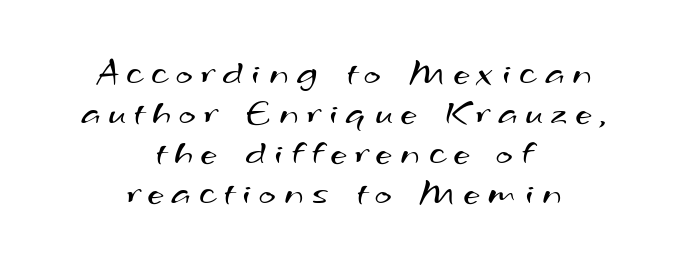
Each row of text sits above clean, open space. No extra ink here — the face is not bold. Looks like regular typesetting: each glyph gets only the width it needs. The type family on display is of the sans-serif kind. Each word looks stretched out because of the extra space between its letters.
